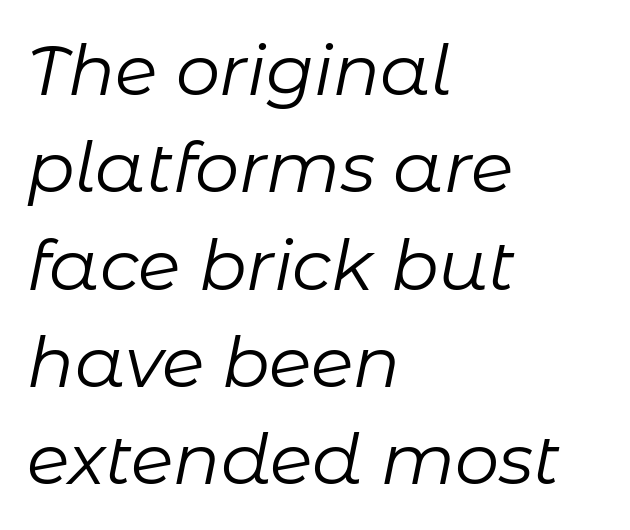
Q: Is the text bold? A: No.
Q: Is the text italic (slanted)? A: Yes, it leans right by about 11 degrees.
Q: Is the text underlined? A: No.
Q: How is the paragraph aligned? A: Left-aligned.
Q: Is the spacing between letters normal or unusually wide? A: Normal.
Q: Is the spacing between lines tight, normal or loose? A: Normal.
Q: Width (condensed, normal, or wide)? A: Normal.
Q: Stroke contrast? A: Low.
Q: x-height? A: Medium.
Q: Monospaced? A: No.
